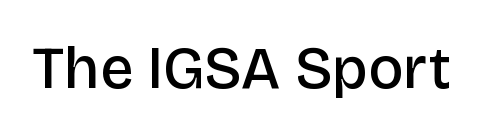
Q: Is the text bold? A: Semi-bold.
Q: Is the text italic (slanted)? A: No, it is upright.
Q: Is the typeface a serif or a sans-serif typeface? A: Sans-serif.
Q: Is the text underlined? A: No.
Q: Is the spacing between letters normal or unusually wide? A: Normal.
Q: Width (condensed, normal, or wide)? A: Normal.
Q: Stroke contrast? A: Low.
Q: x-height? A: Large.
Q: Monospaced? A: No.
